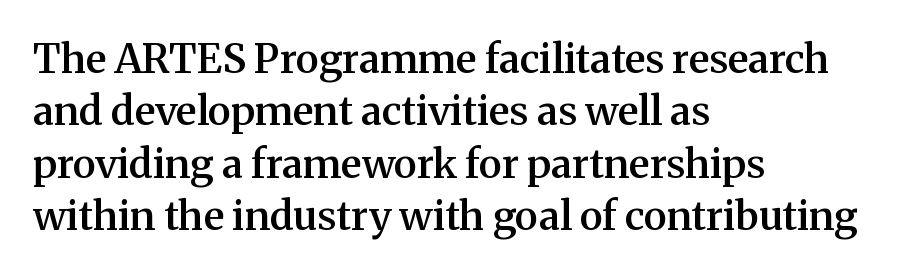
{"serif": "yes", "italic": "no", "bold": "semi", "weight": "semibold", "width": "normal", "stroke_contrast": "medium", "x_height": "medium", "monospaced": "no", "underline": "no", "align": "left", "line_spacing": "normal", "line_spacing_ratio": 1.31, "letter_spacing": "normal", "letter_spacing_em": 0.0, "glyph_px": 40}
